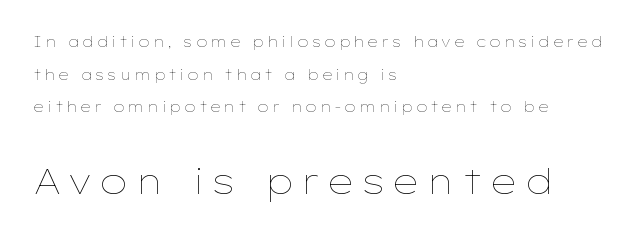
Q: Is the text bold? A: No.
Q: Is the text italic (slanted)? A: No, it is upright.
Q: Is the text underlined? A: No.
Q: How is the paragraph aligned? A: Left-aligned.
Q: Is the spacing between lines tight, normal or loose? A: Loose.
Q: Which block of text is set in a larger size, the first (top) or the second (bottom)? A: The second (bottom) one.
Q: Width (condensed, normal, or wide)? A: Wide.
Q: Stroke contrast? A: Low.
Q: x-height? A: Medium.
Q: Monospaced? A: No.
